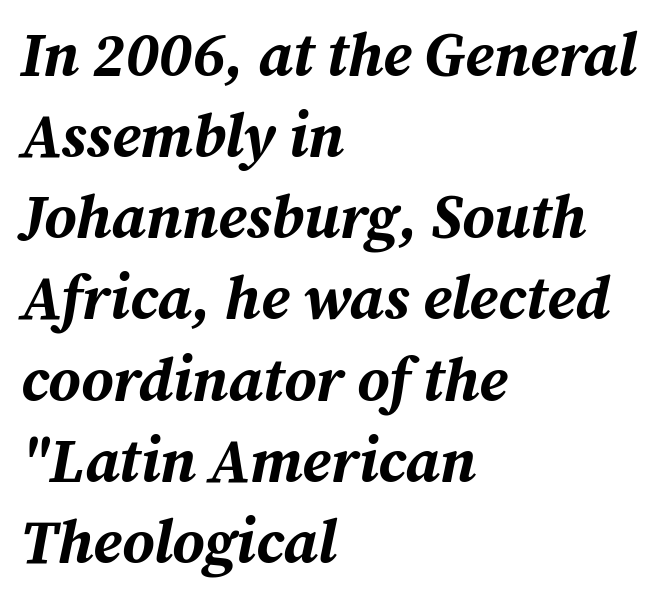
{"italic": "yes", "lean": "right", "slant_degrees": 12, "bold": "yes", "weight": "bold", "width": "normal", "stroke_contrast": "medium", "x_height": "medium", "monospaced": "no", "underline": "no", "align": "left", "line_spacing": "normal", "line_spacing_ratio": 1.33, "letter_spacing": "normal", "letter_spacing_em": 0.0, "glyph_px": 61}
